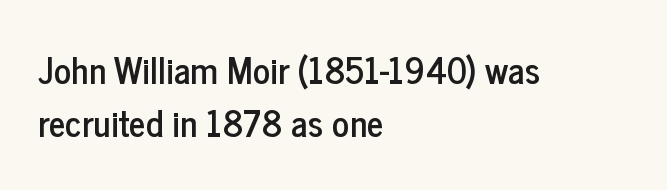
{"serif": "no", "italic": "no", "width": "condensed", "stroke_contrast": "low", "x_height": "medium", "monospaced": "no", "underline": "no", "align": "left", "line_spacing": "normal", "line_spacing_ratio": 1.48, "letter_spacing": "normal", "letter_spacing_em": 0.0, "glyph_px": 36}
